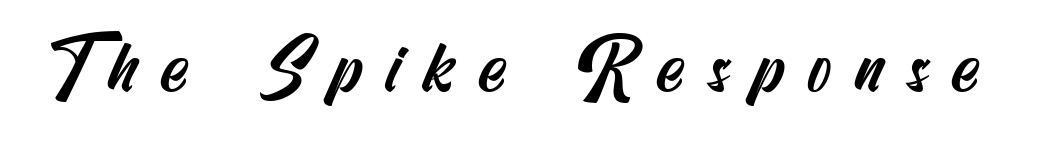
Q: Is the typeface a serif or a sans-serif typeface? A: Sans-serif.
Q: Is the text underlined? A: No.
Q: Is the spacing between letters normal or unusually wide? A: Unusually wide.
Q: Width (condensed, normal, or wide)? A: Condensed.
Q: Stroke contrast? A: Medium.
Q: x-height? A: Small.
